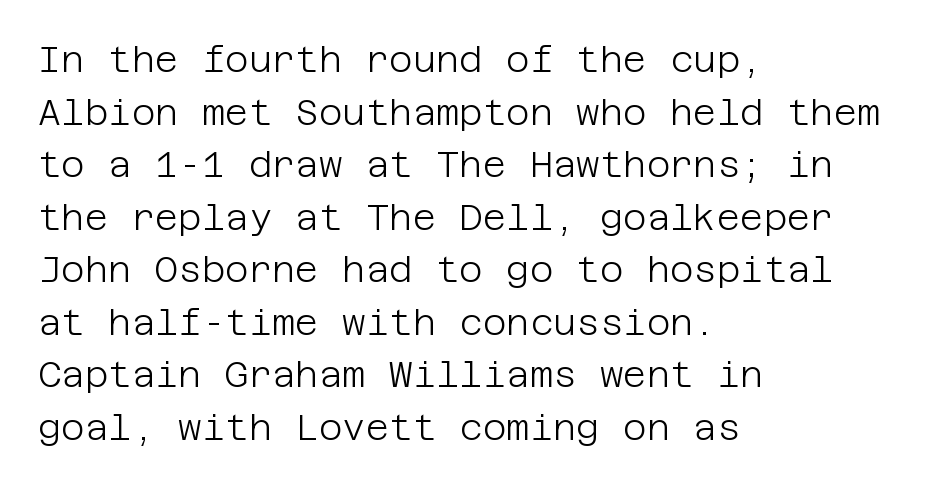
Q: Is the text bold? A: No.
Q: Is the text italic (slanted)? A: No, it is upright.
Q: Is the typeface a serif or a sans-serif typeface? A: Sans-serif.
Q: Is the text underlined? A: No.
Q: How is the paragraph aligned? A: Left-aligned.
Q: Is the spacing between letters normal or unusually wide? A: Normal.
Q: Is the spacing between lines tight, normal or loose? A: Normal.
Q: Width (condensed, normal, or wide)? A: Normal.
Q: Stroke contrast? A: Low.
Q: x-height? A: Large.
